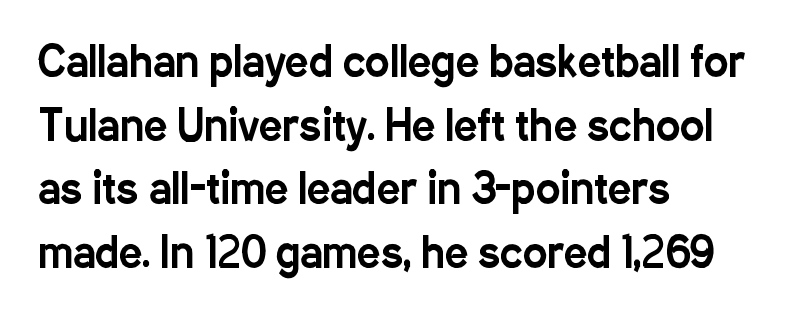
Unlike italic type, these characters show no tilt at all. Here the designer chose a conventional face with non-uniform glyph widths. Compared with a centered layout, this one pins lines to the left instead. Type without underlining. Rows of type keep a routine distance in the vertical direction.
